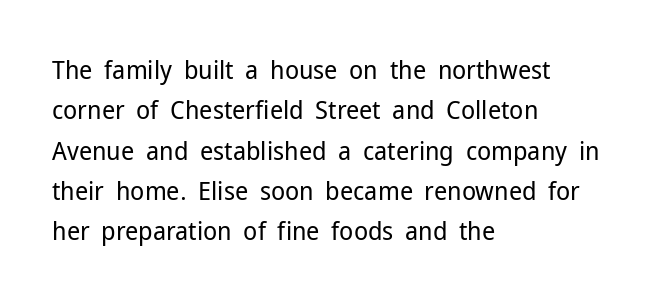
The image shows 26 px text type, upright; set left-aligned, normal line spacing (1.55x), normal letter spacing, not underlined.
